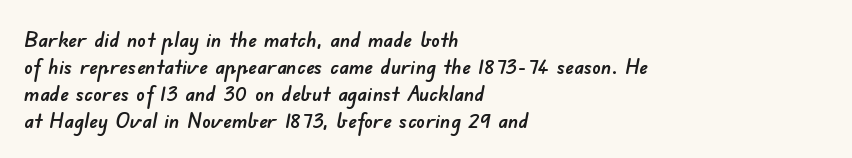
Q: Is the text underlined? A: No.
Q: How is the paragraph aligned? A: Left-aligned.
Q: Is the spacing between letters normal or unusually wide? A: Normal.
